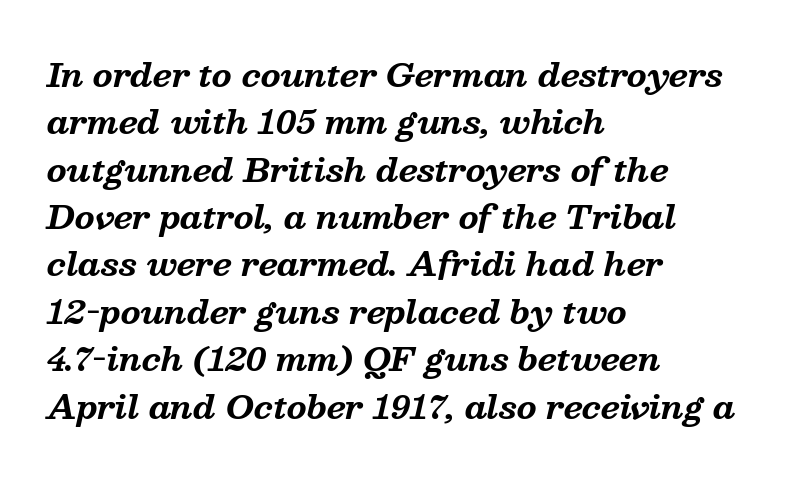
The image shows 32 px bold serif type, italic (leaning right); set left-aligned, normal line spacing (1.48x), normal letter spacing, not underlined; medium stroke contrast and a medium x-height.
